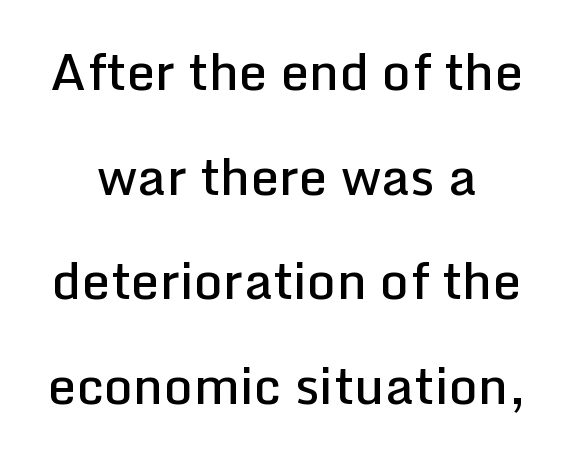
The specimen omits any rule beneath the text block's lines. Summary of weight: moderately heavy, a semibold. This rendering leaves character spacing at its baseline value. Type style note: lacks serifs. Think of a printed novel: that variable character pitch is what you see here.
